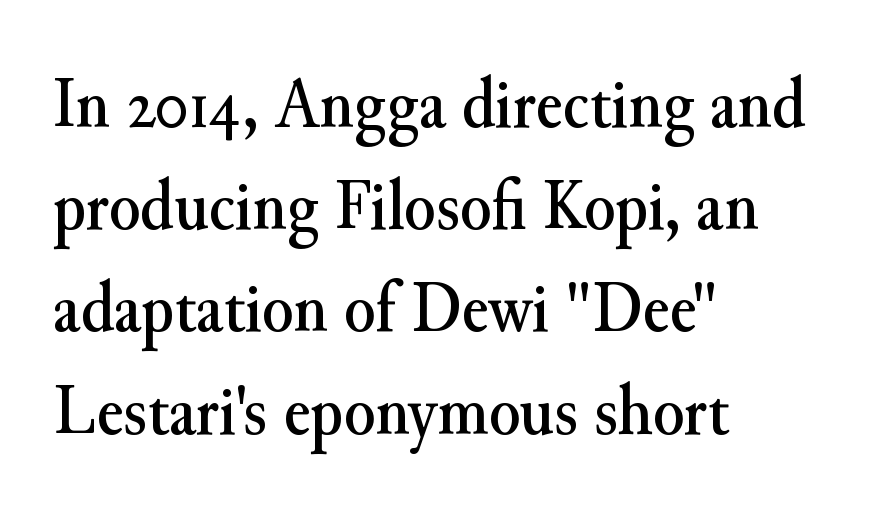
Q: Is the text italic (slanted)? A: No, it is upright.
Q: Is the typeface a serif or a sans-serif typeface? A: Serif.
Q: Is the text underlined? A: No.
Q: How is the paragraph aligned? A: Left-aligned.
Q: Is the spacing between letters normal or unusually wide? A: Normal.
Q: Is the spacing between lines tight, normal or loose? A: Normal.
Q: Width (condensed, normal, or wide)? A: Normal.
Q: Stroke contrast? A: Medium.
Q: x-height? A: Small.
Q: Monospaced? A: No.
